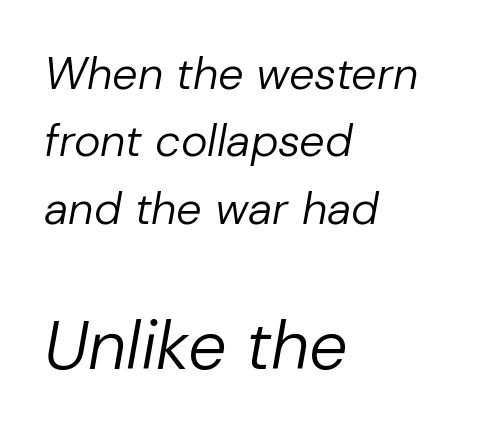
Vertical spacing — default. In CSS terms this would be text-align: left. If you drew a line through each stem, it would be angled. Think of a printed novel: that variable character pitch is what you see here.
